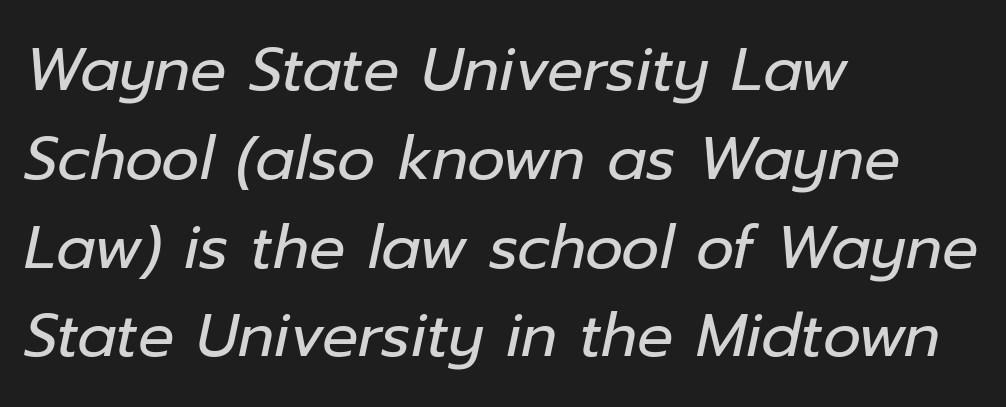
This sample has the flowing, uneven cadence of proportional lettering. Bare-footed words on every line. Alignment: flush left. Look at the tracking — it's just the regular setting, nothing added.
